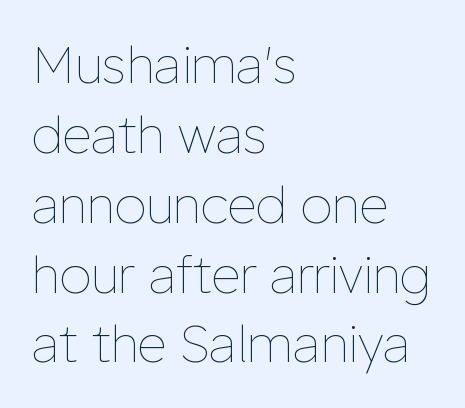
{"italic": "no", "bold": "no", "weight": "thin", "width": "normal", "stroke_contrast": "low", "x_height": "medium", "monospaced": "no", "underline": "no", "align": "left", "line_spacing": "normal", "line_spacing_ratio": 1.37, "letter_spacing": "normal", "letter_spacing_em": 0.0, "glyph_px": 51}
